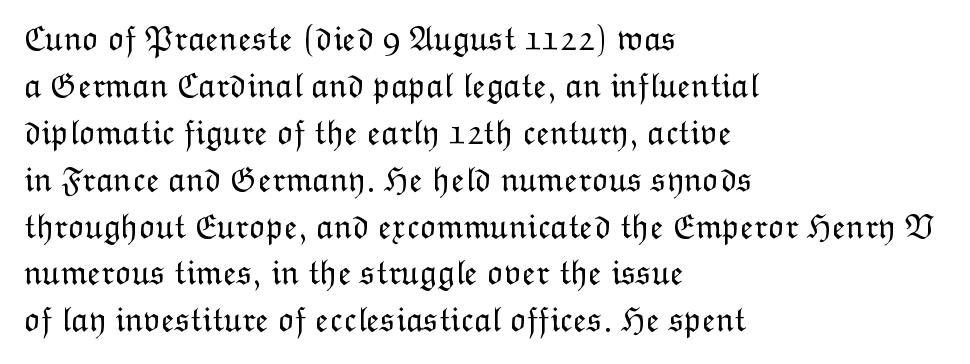
{"italic": "no", "bold": "no", "weight": "light", "width": "normal", "stroke_contrast": "low", "x_height": "medium", "monospaced": "no", "underline": "no", "align": "left", "line_spacing": "normal", "line_spacing_ratio": 1.34, "letter_spacing": "normal", "letter_spacing_em": 0.0, "glyph_px": 35}
